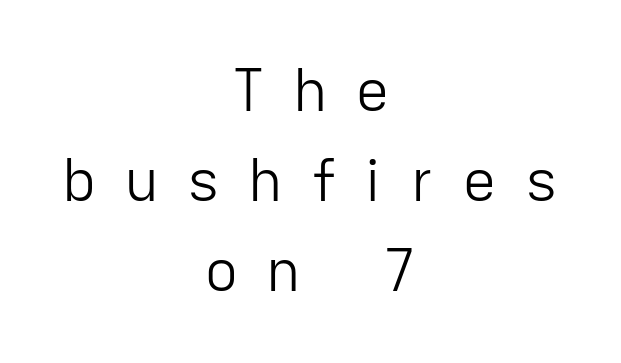
Q: Is the text bold? A: No.
Q: Is the text italic (slanted)? A: No, it is upright.
Q: Is the typeface a serif or a sans-serif typeface? A: Sans-serif.
Q: Is the text underlined? A: No.
Q: How is the paragraph aligned? A: Centered.
Q: Is the spacing between letters normal or unusually wide? A: Unusually wide.
Q: Is the spacing between lines tight, normal or loose? A: Normal.
Q: Width (condensed, normal, or wide)? A: Normal.
Q: Stroke contrast? A: Low.
Q: x-height? A: Medium.
Q: Monospaced? A: No.
